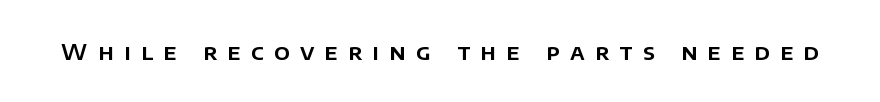
The image shows 22 px text type, upright; set unusually wide letter spacing (+0.47 em), not underlined.
